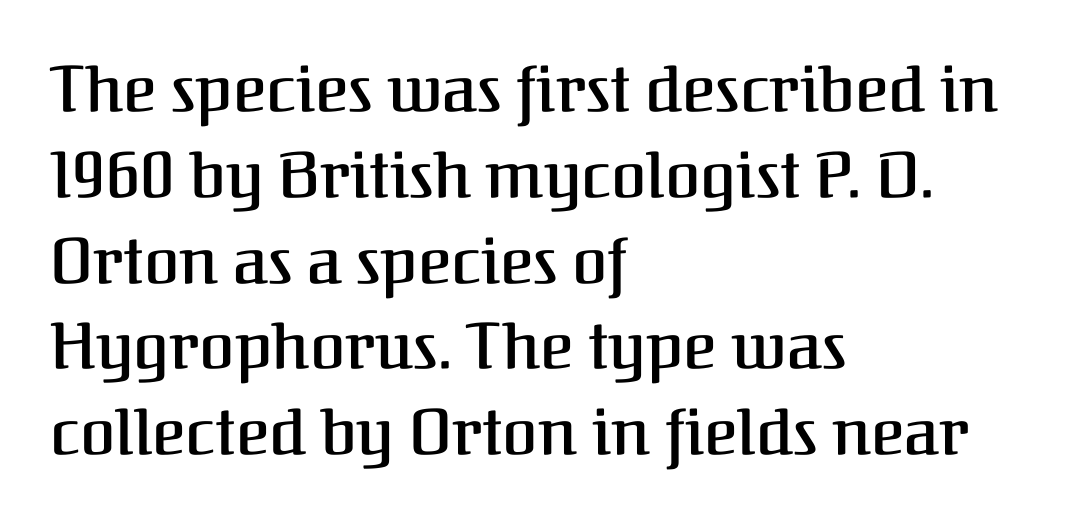
Q: Is the text bold? A: Semi-bold.
Q: Is the text italic (slanted)? A: No, it is upright.
Q: Is the typeface a serif or a sans-serif typeface? A: Serif.
Q: Is the text underlined? A: No.
Q: How is the paragraph aligned? A: Left-aligned.
Q: Is the spacing between letters normal or unusually wide? A: Normal.
Q: Is the spacing between lines tight, normal or loose? A: Normal.
Q: Width (condensed, normal, or wide)? A: Normal.
Q: Stroke contrast? A: Medium.
Q: x-height? A: Medium.
Q: Monospaced? A: No.
